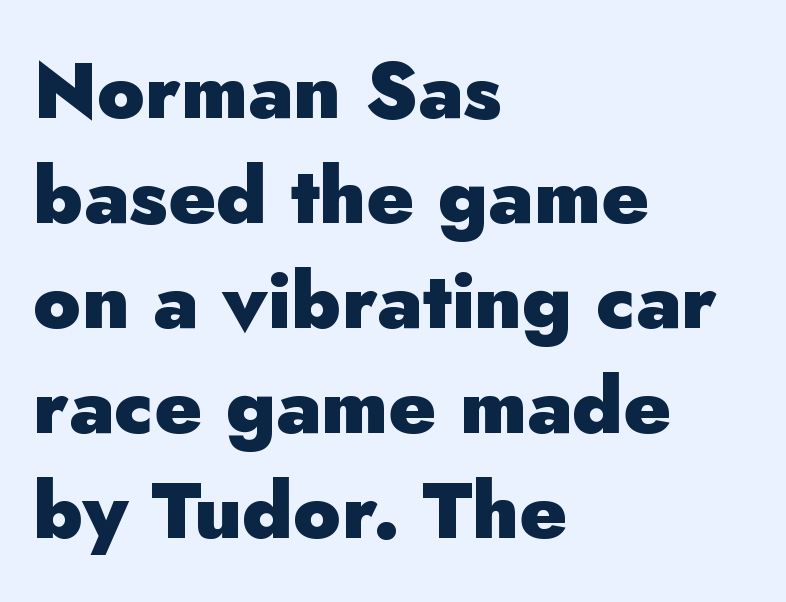
Each glyph is drawn with heavy, bold strokes. A typesetter would label this face a sans. Honestly, the row spacing looks completely unremarkable. The letters sit at their default tracking, neither squeezed nor spread.
